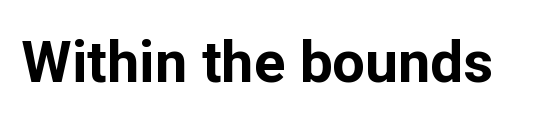
Q: Is the text bold? A: Yes.
Q: Is the text italic (slanted)? A: No, it is upright.
Q: Is the typeface a serif or a sans-serif typeface? A: Sans-serif.
Q: Is the text underlined? A: No.
Q: Is the spacing between letters normal or unusually wide? A: Normal.
Q: Width (condensed, normal, or wide)? A: Normal.
Q: Stroke contrast? A: Low.
Q: x-height? A: Medium.
Q: Monospaced? A: No.
